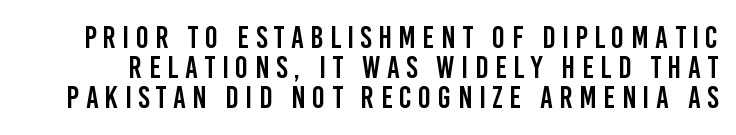
Q: Is the text italic (slanted)? A: No, it is upright.
Q: Is the typeface a serif or a sans-serif typeface? A: Sans-serif.
Q: Is the text underlined? A: No.
Q: Is the spacing between letters normal or unusually wide? A: Unusually wide.
Q: Is the spacing between lines tight, normal or loose? A: Tight.
Q: Width (condensed, normal, or wide)? A: Condensed.
Q: Stroke contrast? A: Low.
Q: x-height? A: Large.
Q: Monospaced? A: No.
